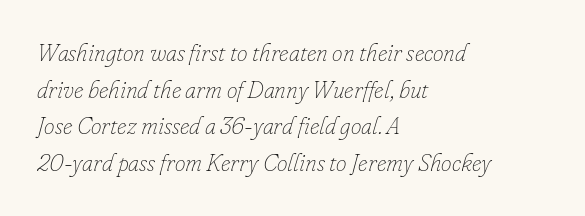
Q: Is the text bold? A: No.
Q: Is the text italic (slanted)? A: Yes, it leans right by about 16 degrees.
Q: Is the text underlined? A: No.
Q: How is the paragraph aligned? A: Left-aligned.
Q: Is the spacing between letters normal or unusually wide? A: Normal.
Q: Is the spacing between lines tight, normal or loose? A: Normal.
